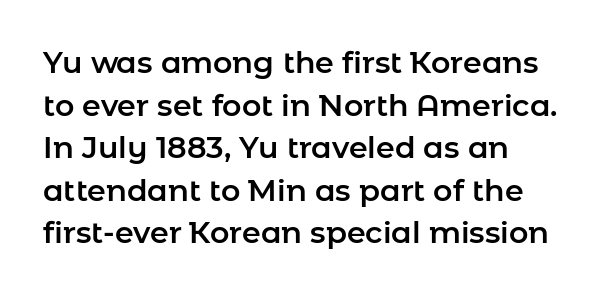
The image shows 30 px sans-serif type, upright; set left-aligned, normal line spacing (1.42x), normal letter spacing, not underlined; low stroke contrast and a medium x-height.
